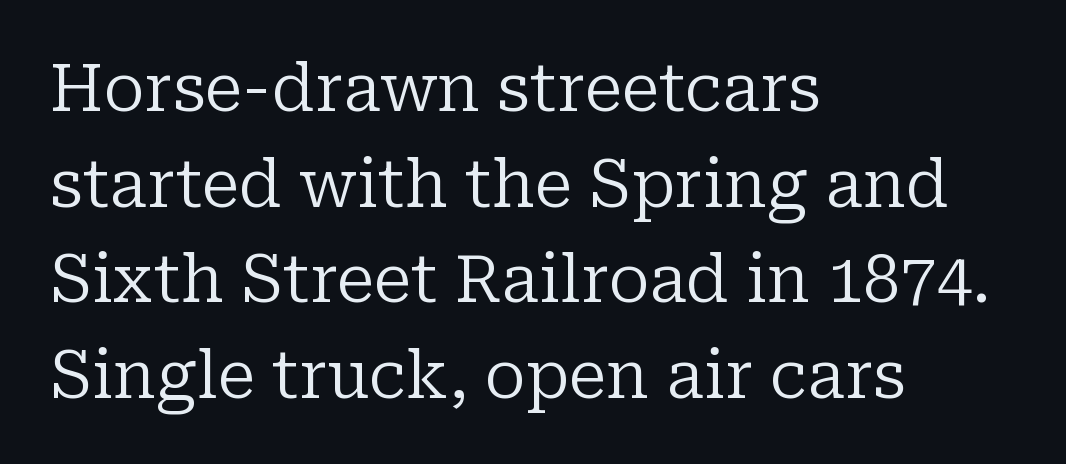
Does the leading feel generous? No, just average. This sample uses plain, unmodified letter spacing. Serifs: yes, visible at the terminals of the letterforms. Letters have the restrained weight of plain body copy at most. All the whitespace from short lines collects on the right.
